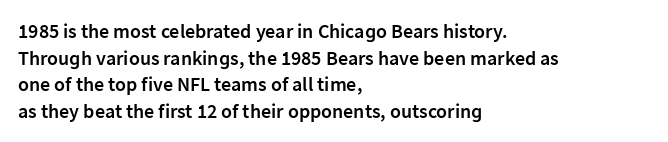
The specimen omits any rule beneath the text block's lines. Ordinary non-slanted type is in use. The tracking reads as untouched default to a designer's eye. Casual observation: everything's shoved over to the left. Honestly, the row spacing looks completely unremarkable.
